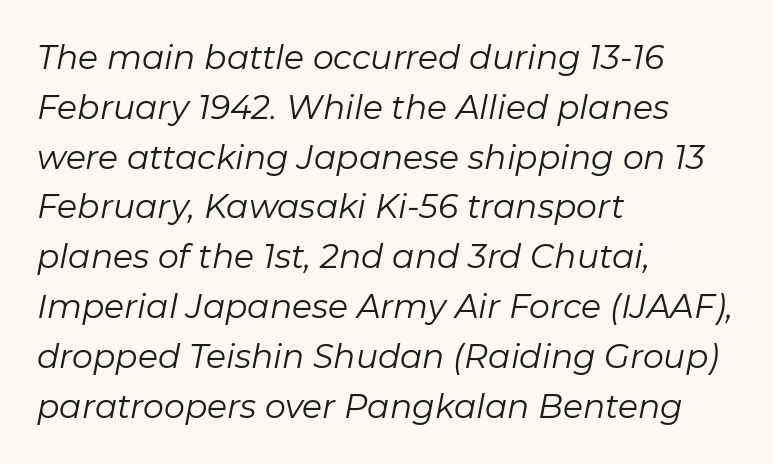
The image shows 33 px regular-weight type, italic (leaning right); set left-aligned, normal line spacing (1.51x), normal letter spacing, not underlined; low stroke contrast and a medium x-height.
